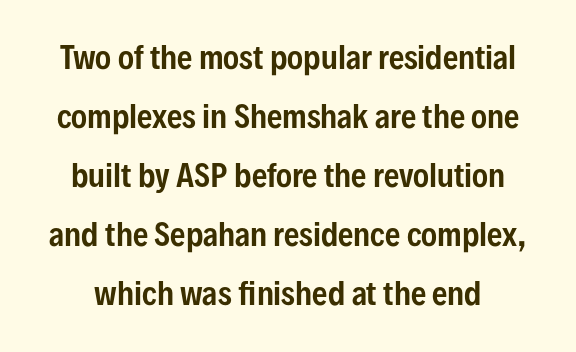
Q: Is the text italic (slanted)? A: No, it is upright.
Q: Is the typeface a serif or a sans-serif typeface? A: Sans-serif.
Q: Is the text underlined? A: No.
Q: Is the spacing between letters normal or unusually wide? A: Normal.
Q: Is the spacing between lines tight, normal or loose? A: Loose.
Q: Width (condensed, normal, or wide)? A: Condensed.
Q: Stroke contrast? A: Low.
Q: x-height? A: Medium.
Q: Monospaced? A: No.
